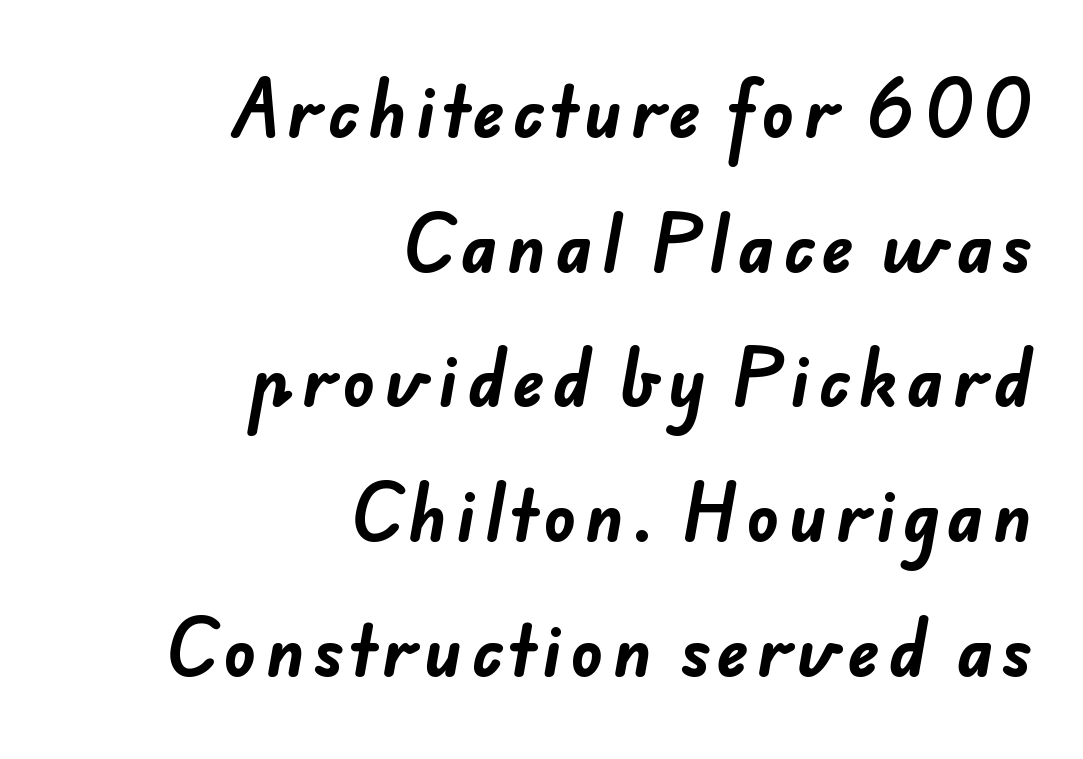
{"serif": "no", "bold": "yes", "weight": "bold", "width": "normal", "stroke_contrast": "low", "x_height": "small", "monospaced": "no", "underline": "no", "align": "right", "line_spacing": "loose", "line_spacing_ratio": 2.01, "glyph_px": 67}
